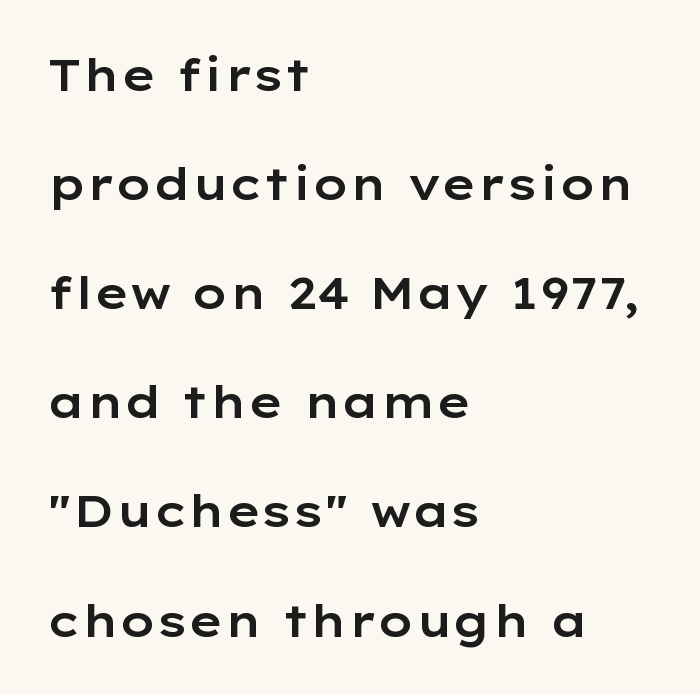
The image shows 44 px wide sans-serif type, upright; set left-aligned, loose line spacing (2.48x), normal letter spacing, not underlined; low stroke contrast and a medium x-height.
